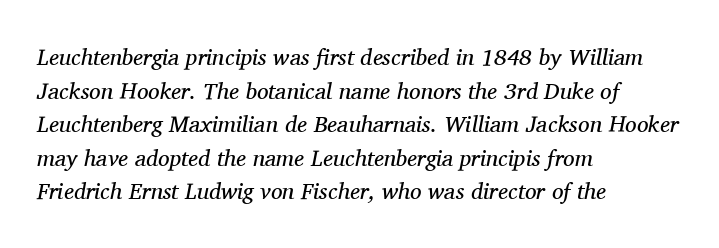
Between one letter and the next there's only the usual sliver of space. Regarding leading, the lines here are spaced in the standard way. Lines of text with bare space underneath. The specimen reads as italic at a glance.
